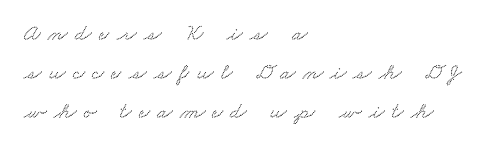
The image shows 23 px text type; set left-aligned, normal line spacing (1.69x), unusually wide letter spacing (+0.32 em), not underlined.
